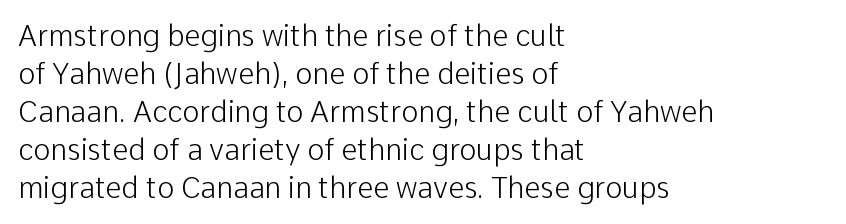
I'd call this a sans setting — the letters go barefoot. Which margin do the lines hug? The left one — the right edge is uneven. The space directly below the letters is spotless. Note the varied advance widths — an 'i' is clearly narrower than an 'm'.
